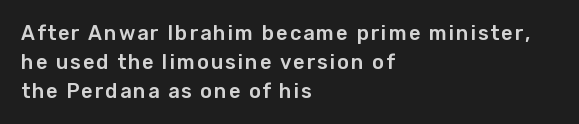
The image shows 20 px text type, upright; set left-aligned, normal line spacing (1.44x), not underlined.
